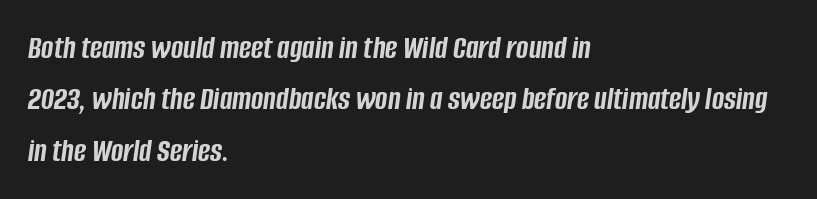
{"italic": "yes", "lean": "right", "slant_degrees": 8, "bold": "yes", "weight": "semibold", "width": "condensed", "stroke_contrast": "low", "x_height": "large", "monospaced": "no", "underline": "no", "align": "left", "line_spacing": "normal", "line_spacing_ratio": 1.56, "letter_spacing": "normal", "letter_spacing_em": 0.0, "glyph_px": 33}
